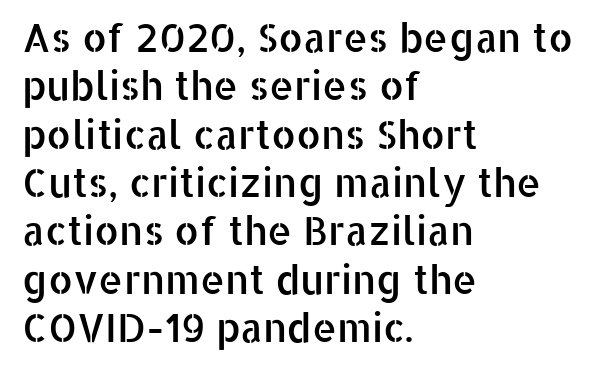
{"serif": "no", "italic": "no", "width": "normal", "stroke_contrast": "low", "x_height": "medium", "monospaced": "no", "underline": "no", "align": "left", "line_spacing_ratio": 1.24, "letter_spacing": "normal", "letter_spacing_em": 0.0, "glyph_px": 39}
